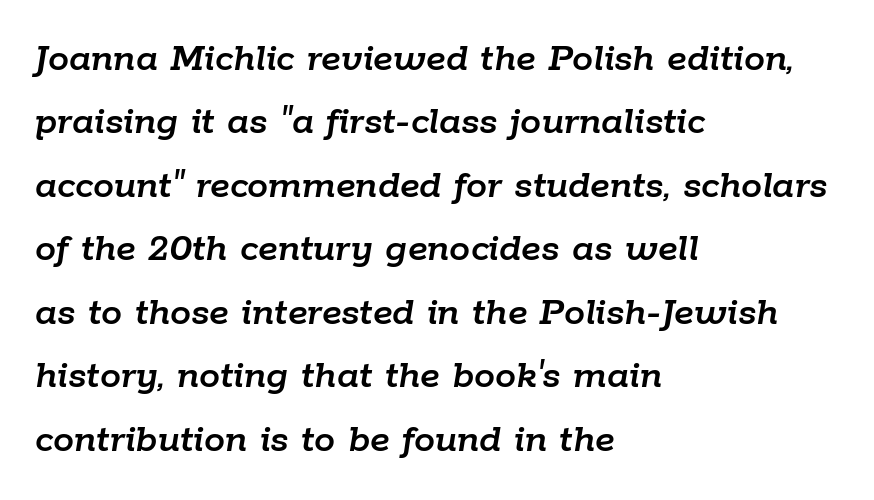
Q: Is the text italic (slanted)? A: Yes, it leans right by about 9 degrees.
Q: Is the text underlined? A: No.
Q: How is the paragraph aligned? A: Left-aligned.
Q: Is the spacing between letters normal or unusually wide? A: Normal.
Q: Is the spacing between lines tight, normal or loose? A: Normal.
Q: Width (condensed, normal, or wide)? A: Normal.
Q: Stroke contrast? A: Low.
Q: x-height? A: Medium.
Q: Monospaced? A: No.
